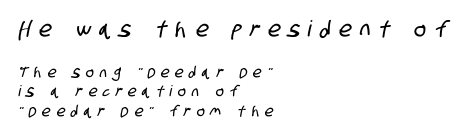
Q: Is the text underlined? A: No.
Q: How is the paragraph aligned? A: Left-aligned.
Q: Is the spacing between letters normal or unusually wide? A: Unusually wide.
Q: Is the spacing between lines tight, normal or loose? A: Normal.
Q: Which block of text is set in a larger size, the first (top) or the second (bottom)? A: The first (top) one.
